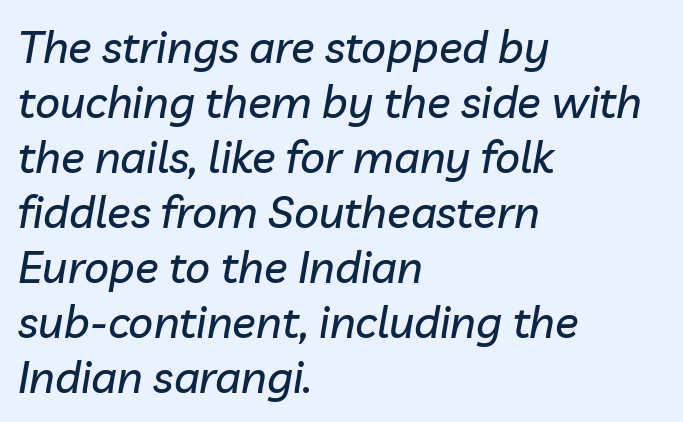
Q: Is the text italic (slanted)? A: Yes, it leans right by about 10 degrees.
Q: Is the text underlined? A: No.
Q: How is the paragraph aligned? A: Left-aligned.
Q: Is the spacing between letters normal or unusually wide? A: Normal.
Q: Is the spacing between lines tight, normal or loose? A: Normal.
Q: Width (condensed, normal, or wide)? A: Normal.
Q: Stroke contrast? A: Low.
Q: x-height? A: Medium.
Q: Monospaced? A: No.
